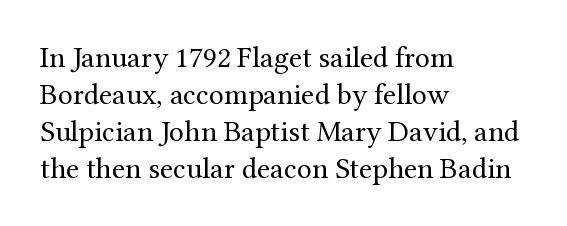
Q: Is the text bold? A: No.
Q: Is the text italic (slanted)? A: No, it is upright.
Q: Is the typeface a serif or a sans-serif typeface? A: Serif.
Q: Is the text underlined? A: No.
Q: How is the paragraph aligned? A: Left-aligned.
Q: Is the spacing between letters normal or unusually wide? A: Normal.
Q: Width (condensed, normal, or wide)? A: Normal.
Q: Stroke contrast? A: Medium.
Q: x-height? A: Medium.
Q: Monospaced? A: No.
